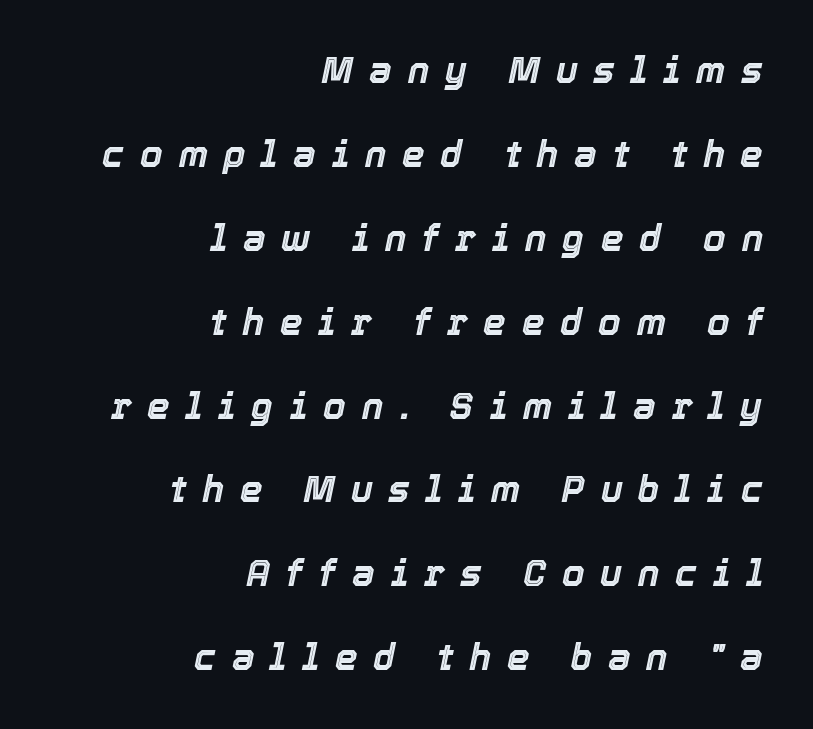
The vertical gap from one line to the next is large. The letters are slanted; this is an italic face. Looks like regular typesetting: each glyph gets only the width it needs. Layout note: lines flush right. Characters follow at a spacing far wider than the type designer built in.
